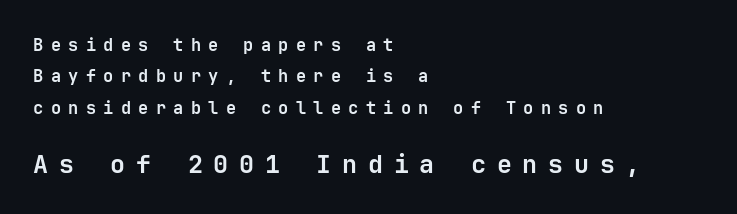
{"italic": "no", "bold": "yes", "underline": "no", "align": "left", "line_spacing_ratio": 1.84, "letter_spacing": "wide", "letter_spacing_em": 0.43, "larger_block": "second", "size_ratio": 1.47, "glyph_px": 25}
